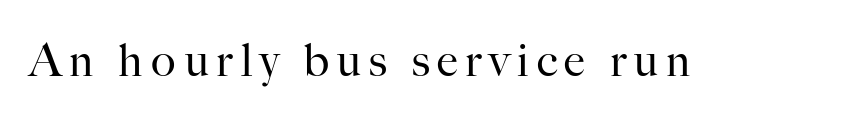
{"serif": "yes", "italic": "no", "bold": "no", "weight": "regular", "width": "normal", "stroke_contrast": "high", "x_height": "small", "monospaced": "no", "underline": "no", "glyph_px": 46}
